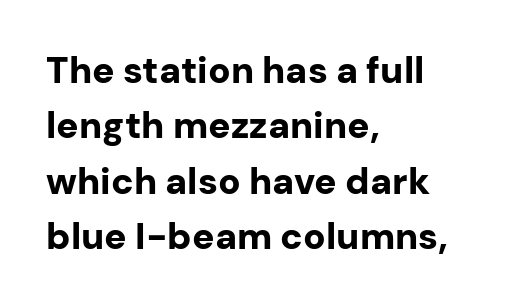
The image shows 37 px bold sans-serif type, upright; set left-aligned, normal line spacing (1.5x), normal letter spacing, not underlined; low stroke contrast and a medium x-height.
